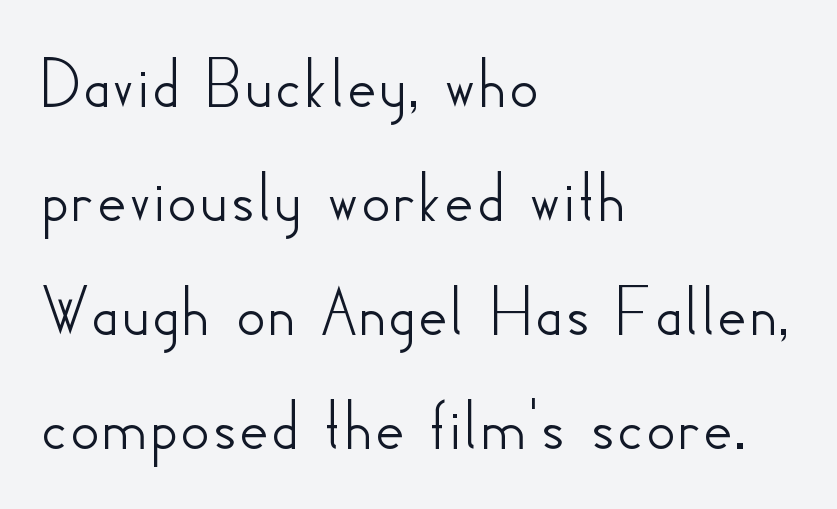
The image shows 74 px sans-serif type, upright; set left-aligned, normal line spacing (1.54x), normal letter spacing, not underlined; low stroke contrast and a small x-height.
